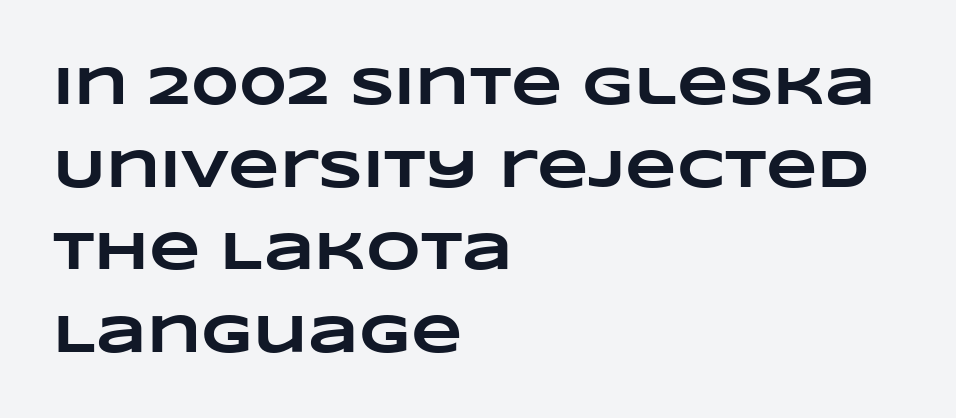
This rendering uses left alignment, leaving the right contour irregular. Caption: standard tracking, unaltered. The passage shown is emphatically bold. Looks like regular typesetting: each glyph gets only the width it needs. Reading down the column, the eye jumps a familiar distance to each next line. Descenders are the only things crossing below the line.
